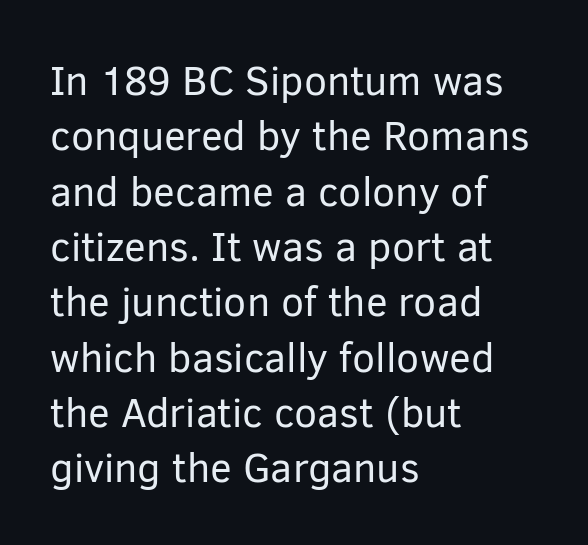
Q: Is the text bold? A: No.
Q: Is the text italic (slanted)? A: No, it is upright.
Q: Is the typeface a serif or a sans-serif typeface? A: Sans-serif.
Q: Is the text underlined? A: No.
Q: How is the paragraph aligned? A: Left-aligned.
Q: Is the spacing between letters normal or unusually wide? A: Normal.
Q: Is the spacing between lines tight, normal or loose? A: Normal.
Q: Width (condensed, normal, or wide)? A: Normal.
Q: Stroke contrast? A: Low.
Q: x-height? A: Medium.
Q: Monospaced? A: No.
